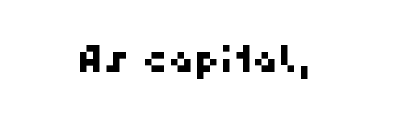
Letterform terminals end flat and unadorned throughout the passage. Neither beginnings nor endings align; midpoints do. This sample has the flowing, uneven cadence of proportional lettering. The rendering keeps characters at their native spacing.
